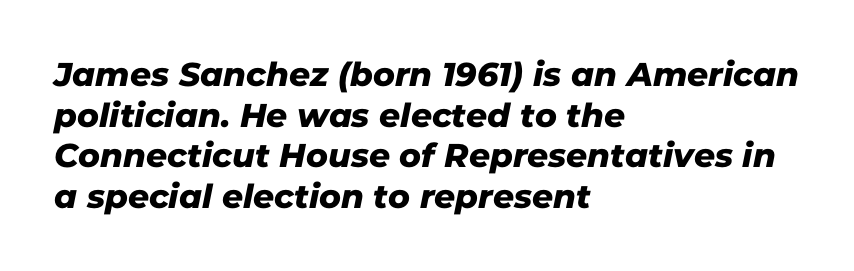
{"serif": "no", "width": "normal", "stroke_contrast": "low", "x_height": "medium", "monospaced": "no", "underline": "no", "align": "left", "line_spacing_ratio": 1.23, "letter_spacing": "normal", "letter_spacing_em": 0.0, "glyph_px": 33}
